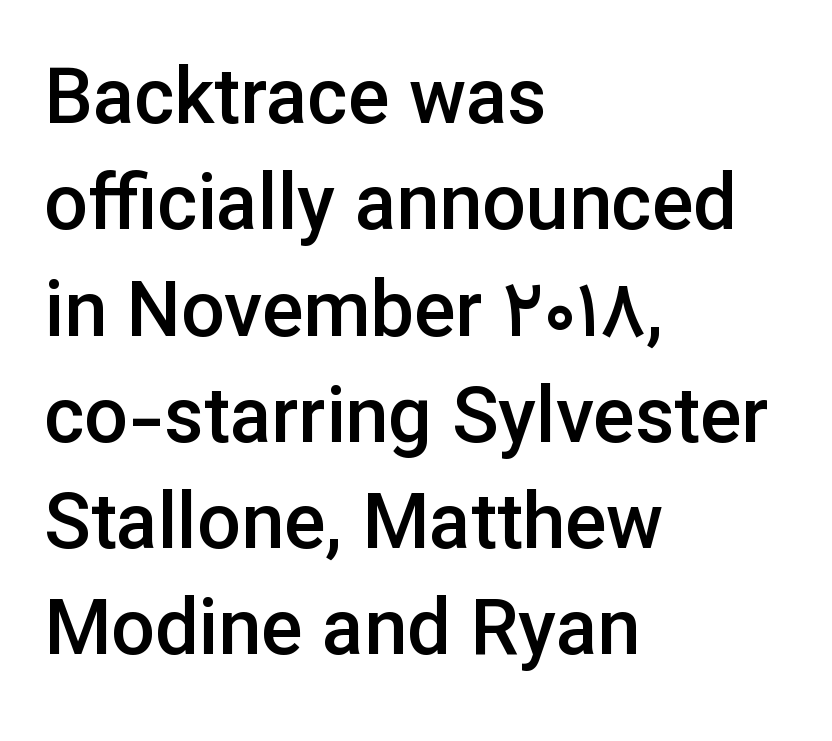
{"serif": "no", "italic": "no", "bold": "semi", "weight": "semibold", "width": "normal", "stroke_contrast": "low", "x_height": "medium", "monospaced": "no", "underline": "no", "align": "left", "line_spacing": "normal", "line_spacing_ratio": 1.38, "letter_spacing": "normal", "letter_spacing_em": 0.0, "glyph_px": 77}
